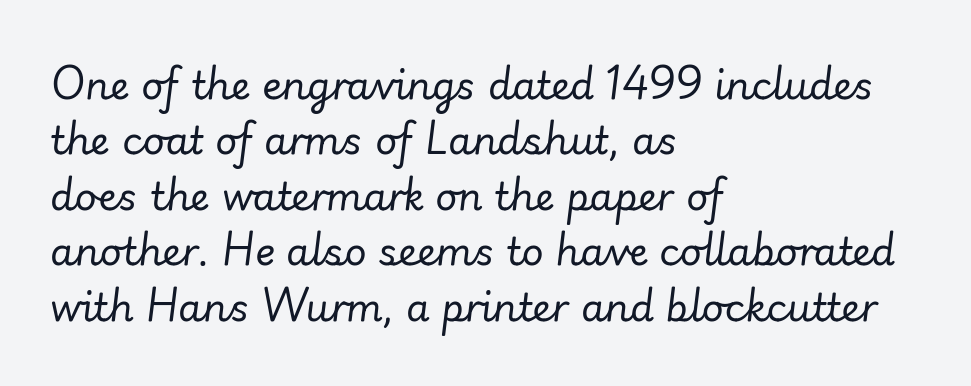
Q: Is the text bold? A: No.
Q: Is the text italic (slanted)? A: Yes, it leans right by about 7 degrees.
Q: Is the text underlined? A: No.
Q: How is the paragraph aligned? A: Left-aligned.
Q: Is the spacing between letters normal or unusually wide? A: Normal.
Q: Is the spacing between lines tight, normal or loose? A: Normal.
Q: Width (condensed, normal, or wide)? A: Normal.
Q: Stroke contrast? A: Low.
Q: x-height? A: Small.
Q: Monospaced? A: No.
